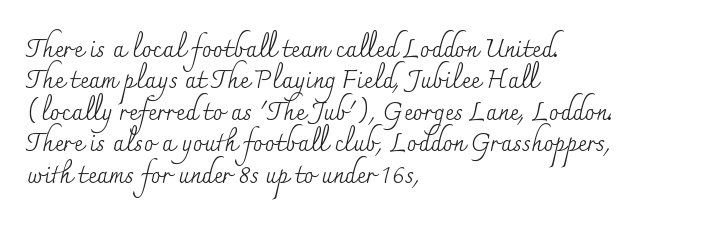
{"bold": "no", "underline": "no", "align": "left", "line_spacing": "normal", "line_spacing_ratio": 1.26, "letter_spacing": "normal", "letter_spacing_em": 0.0, "glyph_px": 25}
